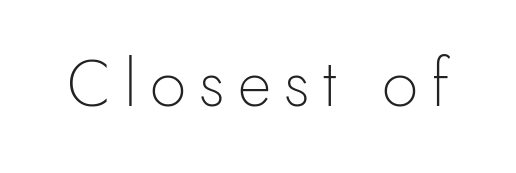
Weight: regular or lighter. The gap between lines stays unmarked. Type style note: lacks serifs. The face used here is rendered with a markedly widened letterfit.
